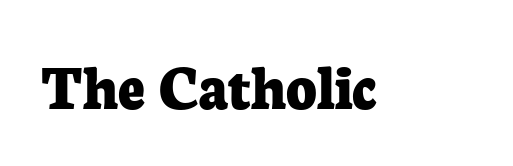
The image shows 66 px bold serif type, upright; set normal letter spacing, not underlined; low stroke contrast and a medium x-height.
